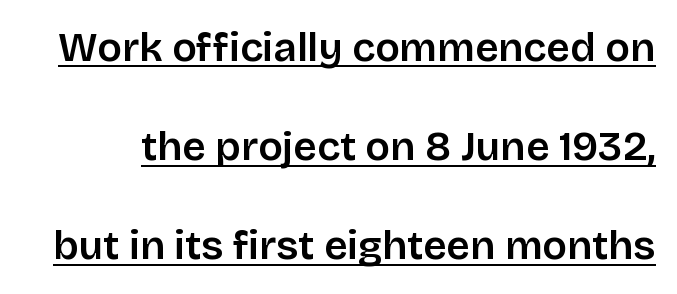
Glyph-to-glyph distance matches everyday printed text. The designer dialed line spacing up above the default. Each line of the rendering has a horizontal stroke beneath the glyphs. The letters stand upright; this is a roman face.
